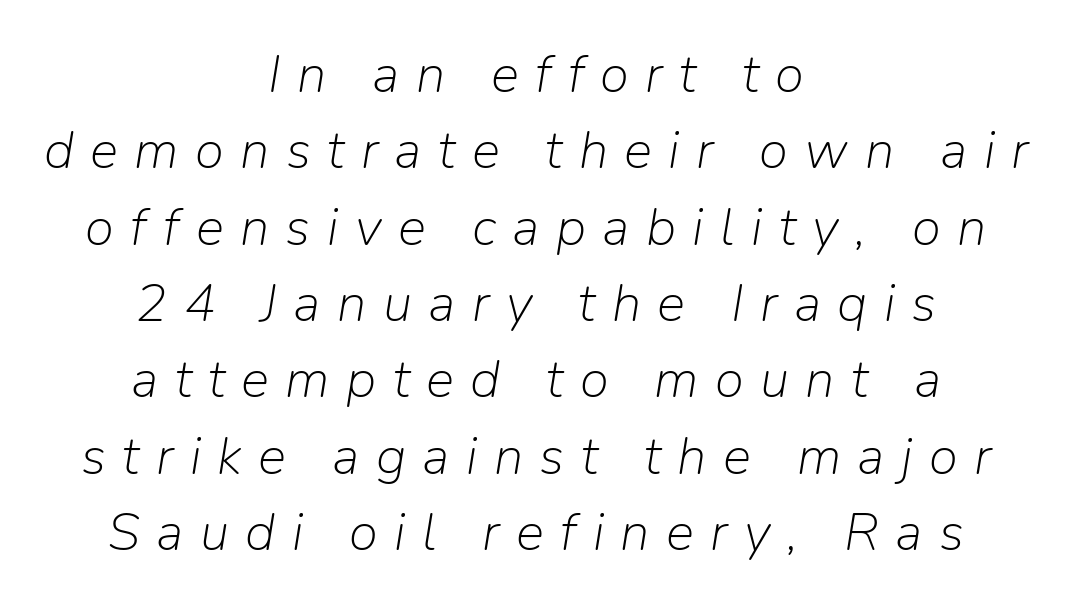
When letters slant like this, we call the style italic. The passage shown is typed in a proportional face where columns would drift. On a weight scale, this lands at 450 or below. Just letters on the line, the space beneath them empty. The vertical gap from one line to the next is medium.
